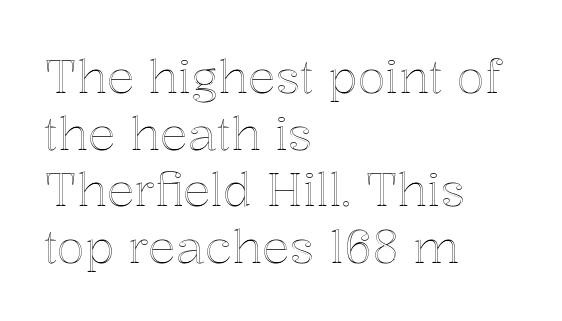
{"italic": "no", "width": "normal", "x_height": "medium", "monospaced": "no", "underline": "no", "align": "left", "line_spacing_ratio": 1.23, "letter_spacing": "normal", "letter_spacing_em": 0.0, "glyph_px": 46}
